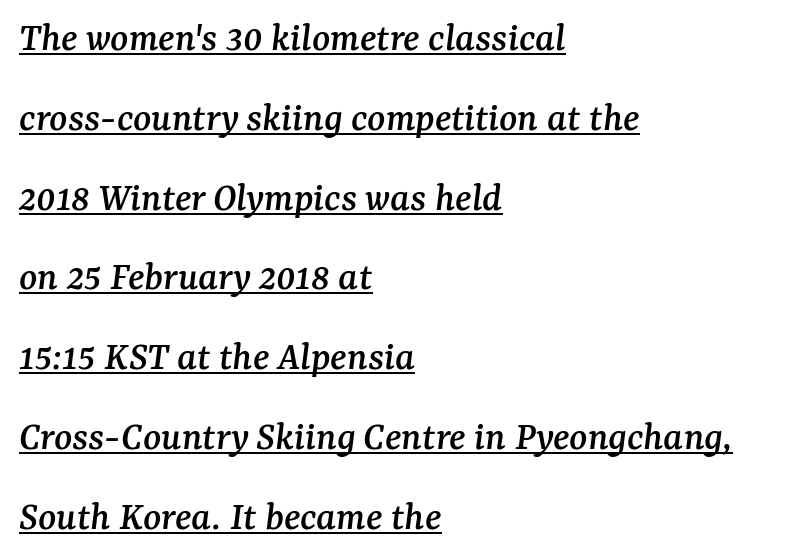
Q: Is the text italic (slanted)? A: Yes, it leans right by about 7 degrees.
Q: Is the typeface a serif or a sans-serif typeface? A: Serif.
Q: Is the text underlined? A: Yes.
Q: How is the paragraph aligned? A: Left-aligned.
Q: Is the spacing between letters normal or unusually wide? A: Normal.
Q: Is the spacing between lines tight, normal or loose? A: Loose.
Q: Width (condensed, normal, or wide)? A: Normal.
Q: Stroke contrast? A: Medium.
Q: x-height? A: Medium.
Q: Monospaced? A: No.
